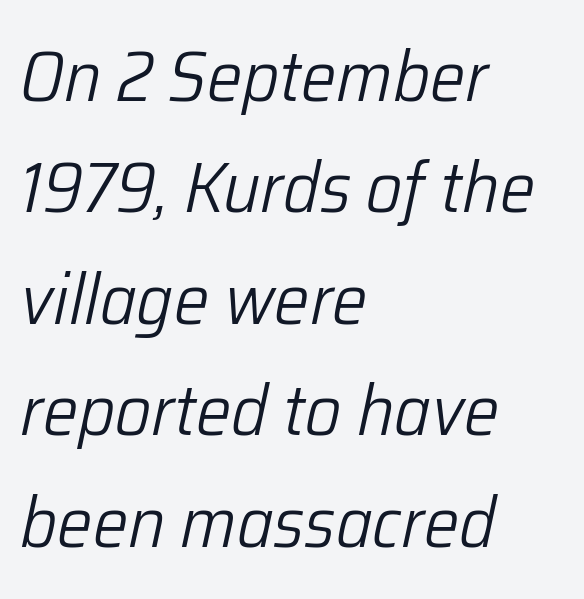
These lines stack with their left ends in a neat column. A light-to-regular cut is what we see here. Observe the ordinary spacing: letters are neighbours, not strangers. Emphasis-style slanted type is in use. Note the varied advance widths — an 'i' is clearly narrower than an 'm'. Each row of text sits above clean, open space.
